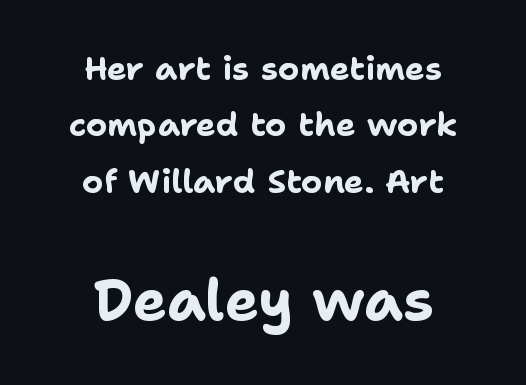
{"serif": "no", "italic": "no", "bold": "yes", "weight": "bold", "width": "normal", "stroke_contrast": "low", "x_height": "medium", "monospaced": "no", "underline": "no", "align": "center", "line_spacing_ratio": 1.71, "letter_spacing": "normal", "letter_spacing_em": 0.0, "larger_block": "second", "size_ratio": 1.73, "glyph_px": 57}
